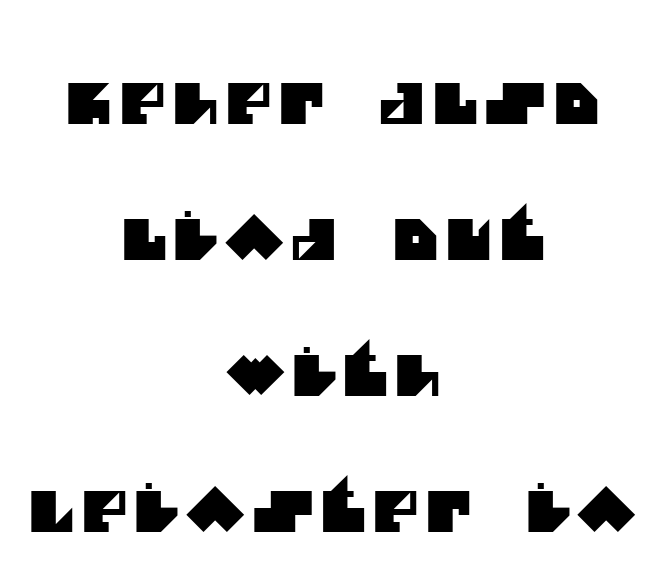
The image shows 56 px sans-serif type; set centered, loose line spacing (2.43x), not underlined; medium stroke contrast and a large x-height.
